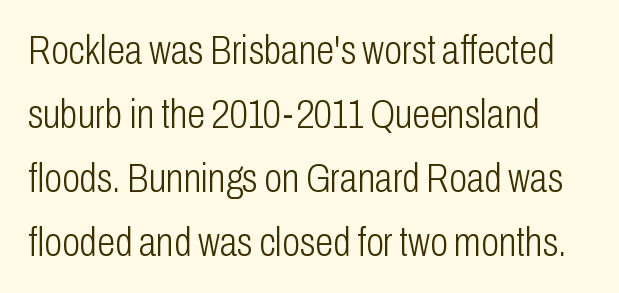
Q: Is the text bold? A: No.
Q: Is the text italic (slanted)? A: No, it is upright.
Q: Is the typeface a serif or a sans-serif typeface? A: Sans-serif.
Q: Is the text underlined? A: No.
Q: Is the spacing between letters normal or unusually wide? A: Normal.
Q: Is the spacing between lines tight, normal or loose? A: Normal.
Q: Width (condensed, normal, or wide)? A: Condensed.
Q: Stroke contrast? A: Low.
Q: x-height? A: Medium.
Q: Monospaced? A: No.
